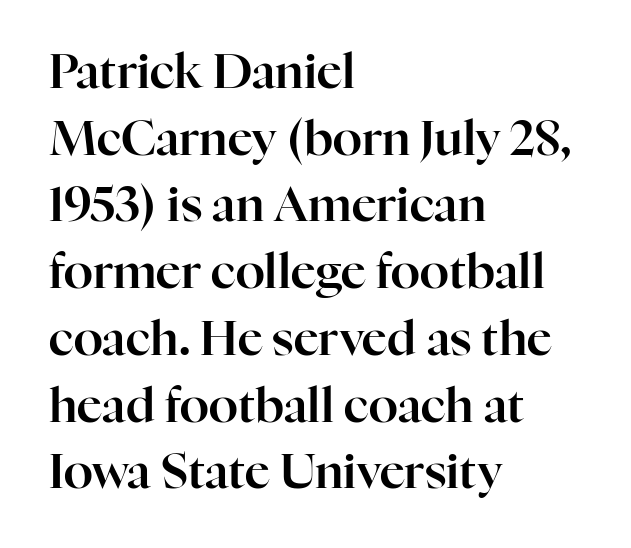
Q: Is the text italic (slanted)? A: No, it is upright.
Q: Is the typeface a serif or a sans-serif typeface? A: Serif.
Q: Is the text underlined? A: No.
Q: How is the paragraph aligned? A: Left-aligned.
Q: Is the spacing between letters normal or unusually wide? A: Normal.
Q: Is the spacing between lines tight, normal or loose? A: Normal.
Q: Width (condensed, normal, or wide)? A: Normal.
Q: Stroke contrast? A: High.
Q: x-height? A: Medium.
Q: Monospaced? A: No.
